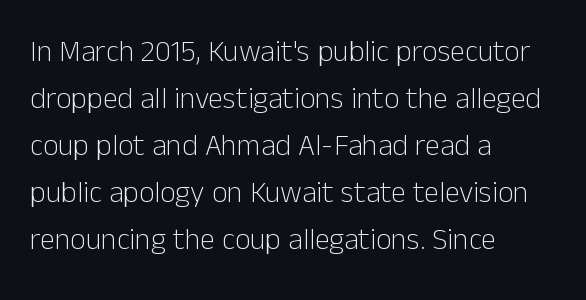
A roman cut, with each character standing at attention. Here the designer chose a conventional face with non-uniform glyph widths. Plain, unruled lines of type. The block of text has a typical density, with ordinary space between rows. The face used here is a sans, in the tradition of grotesques and geometrics. Line starts are locked; line ends wander.
